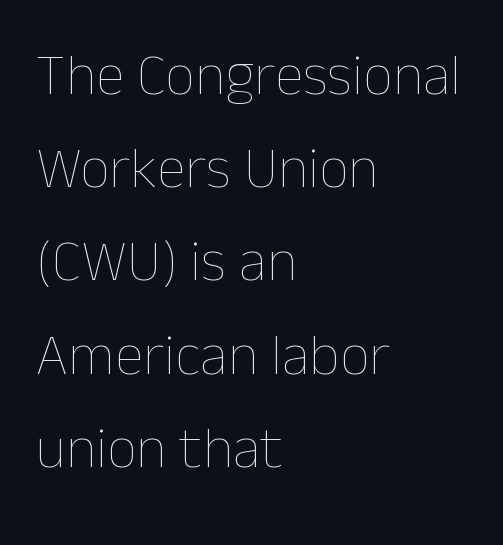
{"italic": "no", "bold": "no", "weight": "thin", "width": "normal", "stroke_contrast": "low", "x_height": "medium", "monospaced": "no", "underline": "no", "align": "left", "line_spacing": "normal", "line_spacing_ratio": 1.58, "letter_spacing": "normal", "letter_spacing_em": 0.0, "glyph_px": 59}
